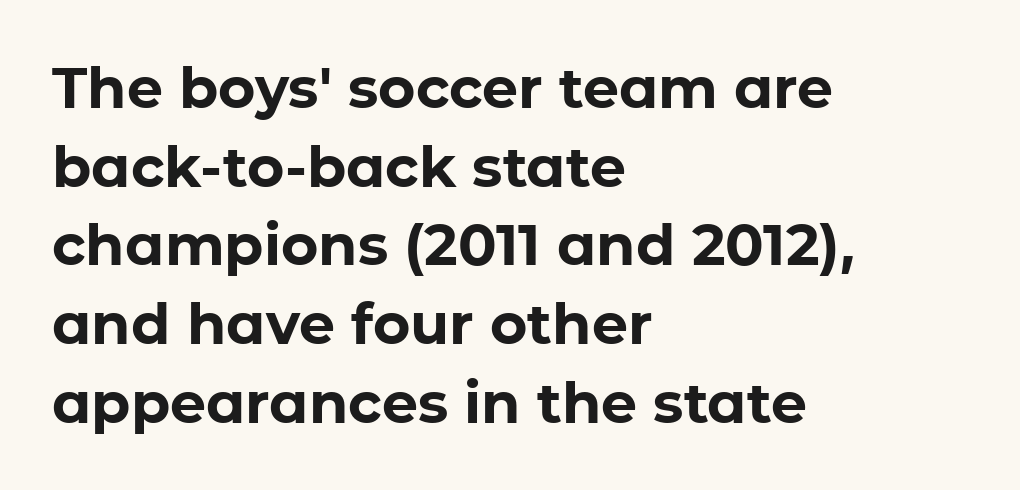
Decoration check: the copy has no underline. Baseline-to-baseline distance is the conventional proportion of letter height. The lines in this sample share a left origin and differ only in where they stop. Do the letters lean? They stand straight. Spacing between characters is what you'd get straight out of the box. Character widths vary here, with narrow letters taking less room than wide ones.
